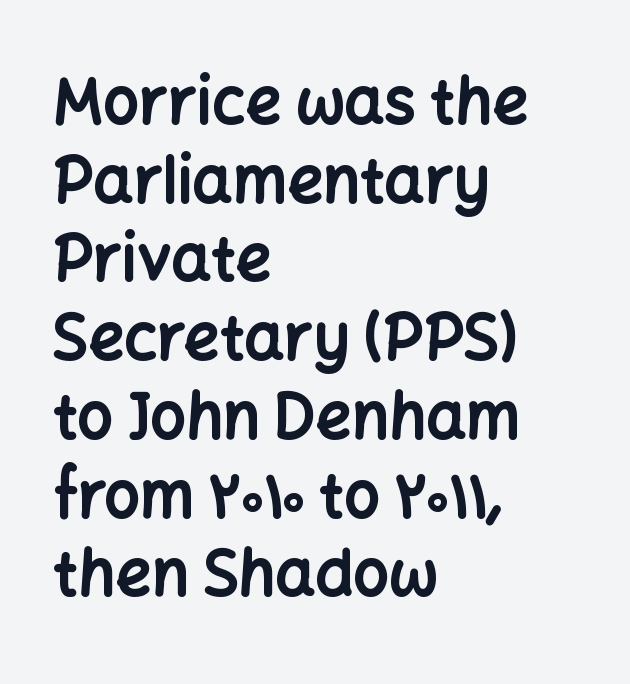
{"serif": "no", "italic": "no", "bold": "yes", "weight": "bold", "width": "normal", "stroke_contrast": "low", "x_height": "medium", "monospaced": "no", "underline": "no", "align": "left", "line_spacing": "normal", "line_spacing_ratio": 1.25, "letter_spacing": "normal", "letter_spacing_em": 0.0, "glyph_px": 63}
